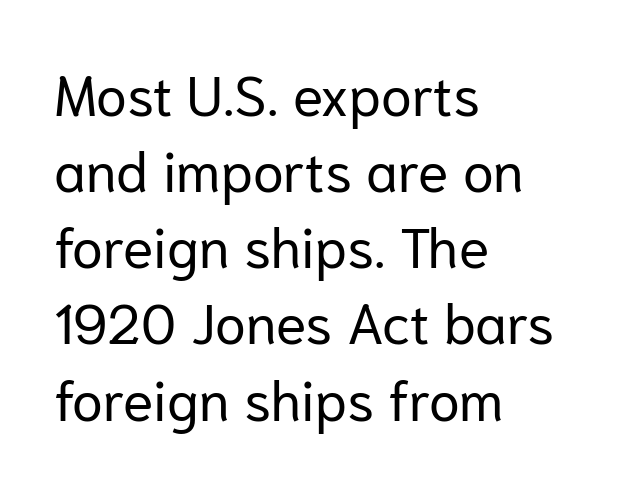
The image shows 56 px regular-weight sans-serif type, upright; set left-aligned, normal line spacing (1.36x), normal letter spacing, not underlined; low stroke contrast and a medium x-height.
